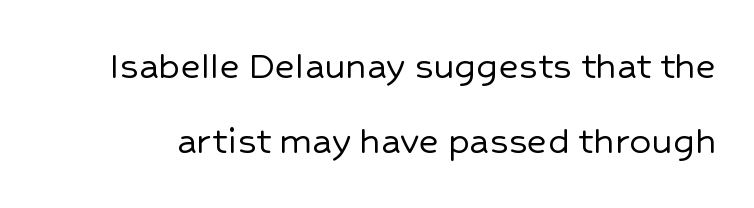
No word sits above an underline. A typesetter would call this zero additional tracking. Italic? Not at all — the glyphs are vertical. The letters advance in unequal steps, a hallmark of proportional type. Letterform terminals end flat and unadorned throughout the passage.
